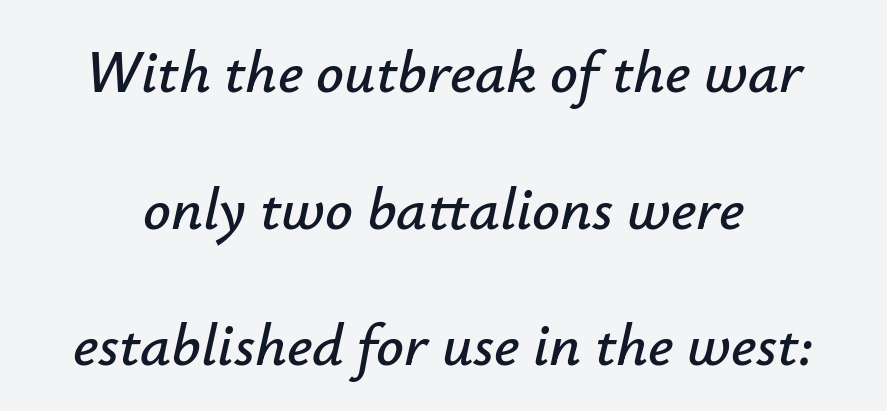
The tracking reads as untouched default to a designer's eye. The passage shown is not underscored anywhere. Is the type slanted? Yes — the strokes lean at a clear angle. The passage shown stacks its lines with a broad gap.
